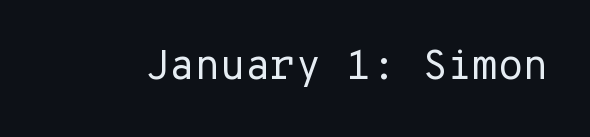
{"serif": "no", "italic": "no", "bold": "no", "weight": "regular", "width": "normal", "stroke_contrast": "low", "x_height": "medium", "monospaced": "yes", "underline": "no", "letter_spacing": "normal", "letter_spacing_em": 0.0, "glyph_px": 41}
